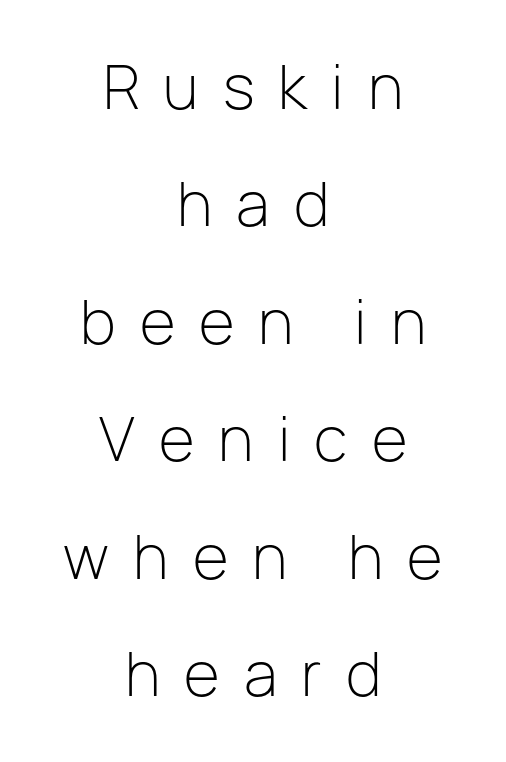
The image shows 59 px light sans-serif type, upright; set centered, loose line spacing (1.99x), unusually wide letter spacing (+0.41 em), not underlined; low stroke contrast and a medium x-height.
